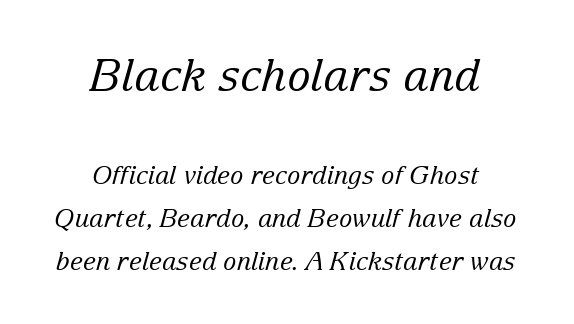
The passage shown is not underscored anywhere. Reading top to bottom, the characters get smaller at the block break. The face used here is proportionally spaced, like ordinary book or web type. Little horizontal feet cap the strokes, marking this as serif type. When letters slant like this, we call the style italic.
